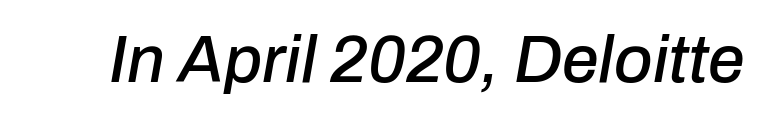
Q: Is the text italic (slanted)? A: Yes, it leans right by about 10 degrees.
Q: Is the text underlined? A: No.
Q: Is the spacing between letters normal or unusually wide? A: Normal.
Q: Width (condensed, normal, or wide)? A: Normal.
Q: Stroke contrast? A: Low.
Q: x-height? A: Medium.
Q: Monospaced? A: No.
